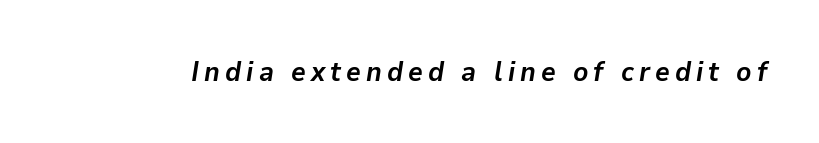
The image shows 28 px semibold type, italic (leaning right); set not underlined; low stroke contrast and a medium x-height.
